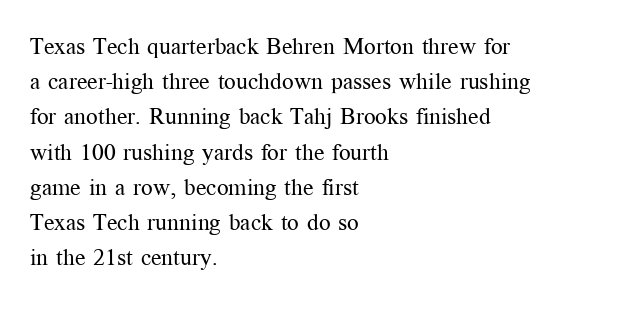
A typesetter would call this leading conventional body-copy spacing. Casual observation: everything's shoved over to the left. Counters stay open thanks to moderate or lighter strokes. The lettering stays uniformly vertical, giving the passage a roman look. No extra tracking has been applied to these lines. The gap between lines stays unmarked.
